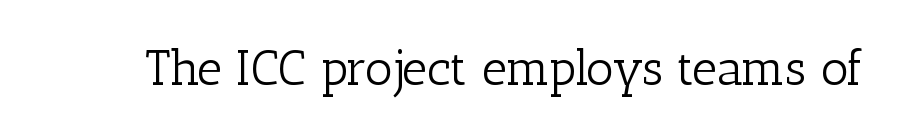
Decoration check: the copy has no underline. No italicization has been applied; the sample stays upright. Default kerning and tracking; the words read as compact shapes. The weight tops out at a normal text grade. Does the type have serifs? Yes, each stem ends in a small foot.
